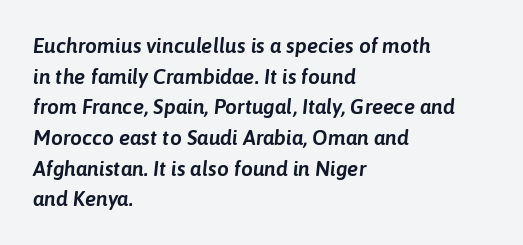
{"italic": "yes", "lean": "right", "slant_degrees": 6, "underline": "no", "align": "left", "line_spacing": "normal", "line_spacing_ratio": 1.46, "letter_spacing": "normal", "letter_spacing_em": 0.0, "glyph_px": 21}
